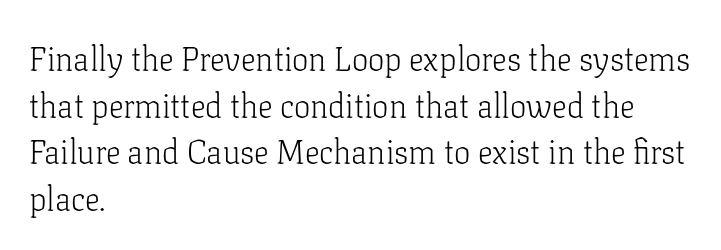
{"serif": "yes", "italic": "no", "bold": "no", "weight": "light", "width": "normal", "stroke_contrast": "low", "x_height": "medium", "monospaced": "no", "underline": "no", "align": "left", "line_spacing": "normal", "line_spacing_ratio": 1.41, "letter_spacing": "normal", "letter_spacing_em": 0.0, "glyph_px": 33}
